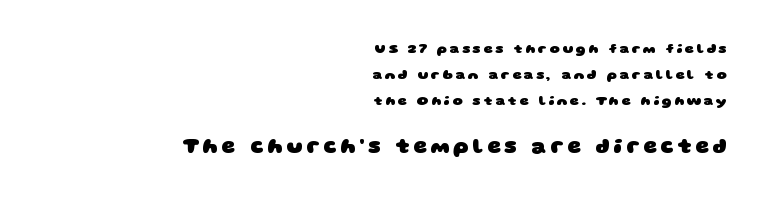
{"bold": "yes", "underline": "no", "align": "right", "line_spacing_ratio": 1.87, "larger_block": "second", "size_ratio": 1.5, "glyph_px": 21}
